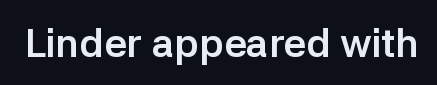
The font family rendered here belongs to the sans-serif group. Anything drawn beneath the words? Only blank space. A typesetter would call this zero additional tracking. The letters stand upright; this is a roman face.
